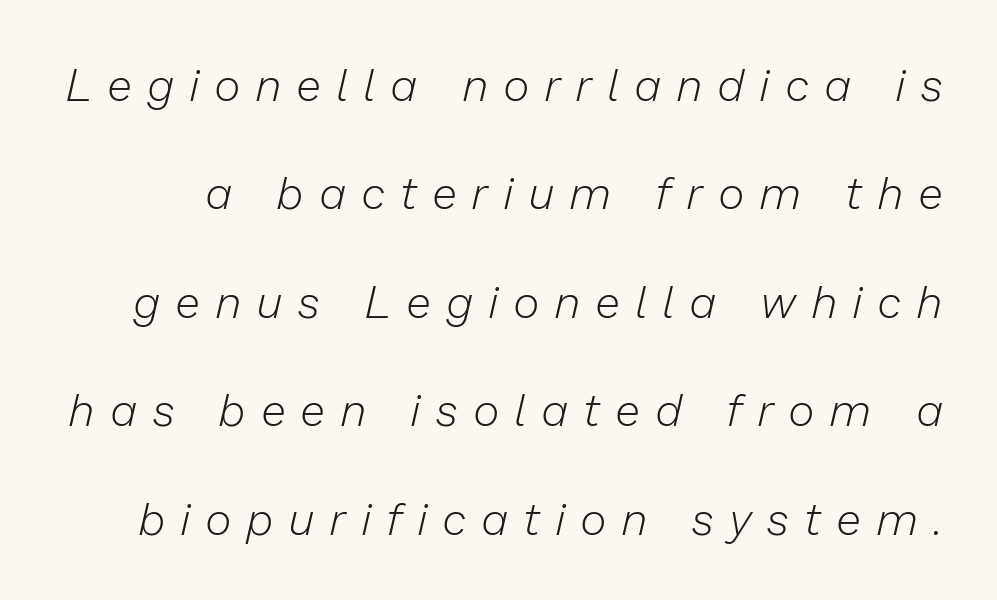
The image shows 45 px light type, italic (leaning right); set loose line spacing (2.41x), unusually wide letter spacing (+0.37 em), not underlined; low stroke contrast and a medium x-height.
